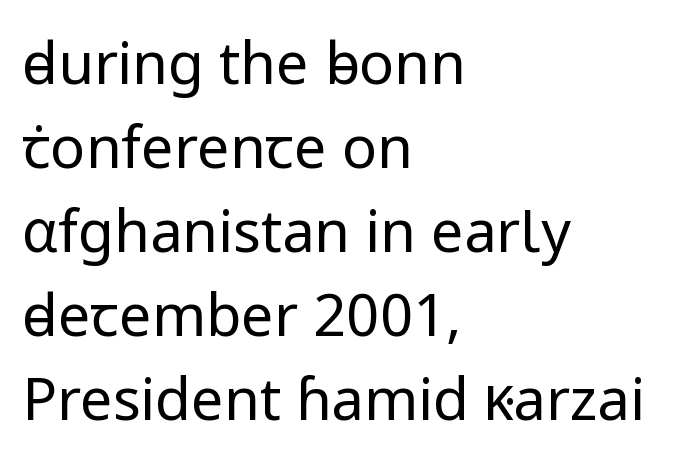
{"serif": "no", "italic": "no", "bold": "no", "weight": "regular", "width": "normal", "stroke_contrast": "low", "x_height": "medium", "monospaced": "no", "underline": "no", "align": "left", "line_spacing": "normal", "line_spacing_ratio": 1.45, "letter_spacing": "normal", "letter_spacing_em": 0.0, "glyph_px": 58}
